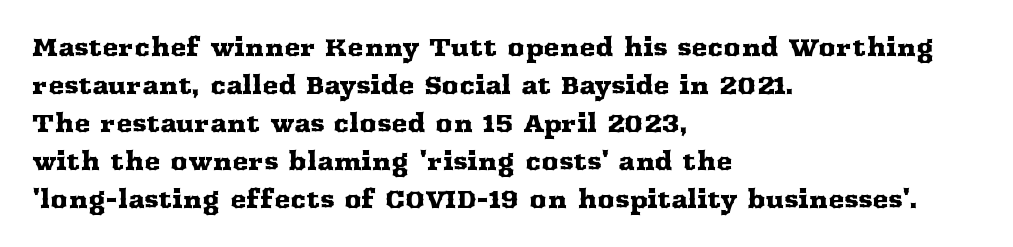
Q: Is the text italic (slanted)? A: No, it is upright.
Q: Is the text underlined? A: No.
Q: How is the paragraph aligned? A: Left-aligned.
Q: Is the spacing between letters normal or unusually wide? A: Normal.
Q: Is the spacing between lines tight, normal or loose? A: Normal.
